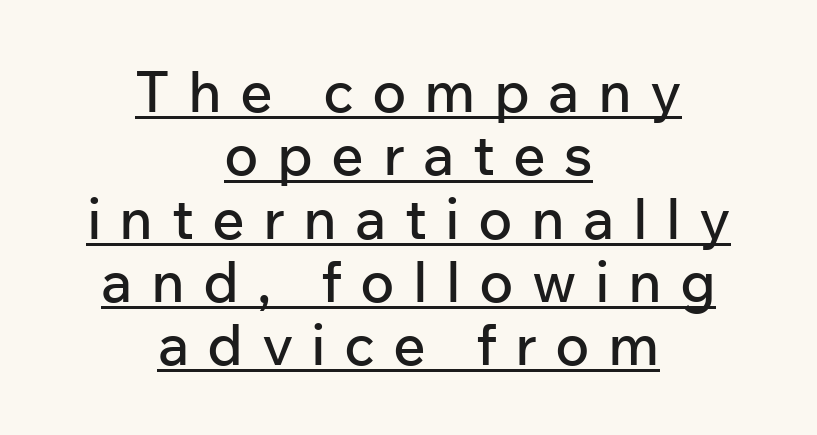
Leading is clearly below the norm, producing a dense column. Does the lettering tilt? It doesn't — this is upright. Beneath each row of characters lies a ruled line. Serif or sans? Sans — the stroke terminals are bare. Does the copy run flush right? No — it is centered line by line.
